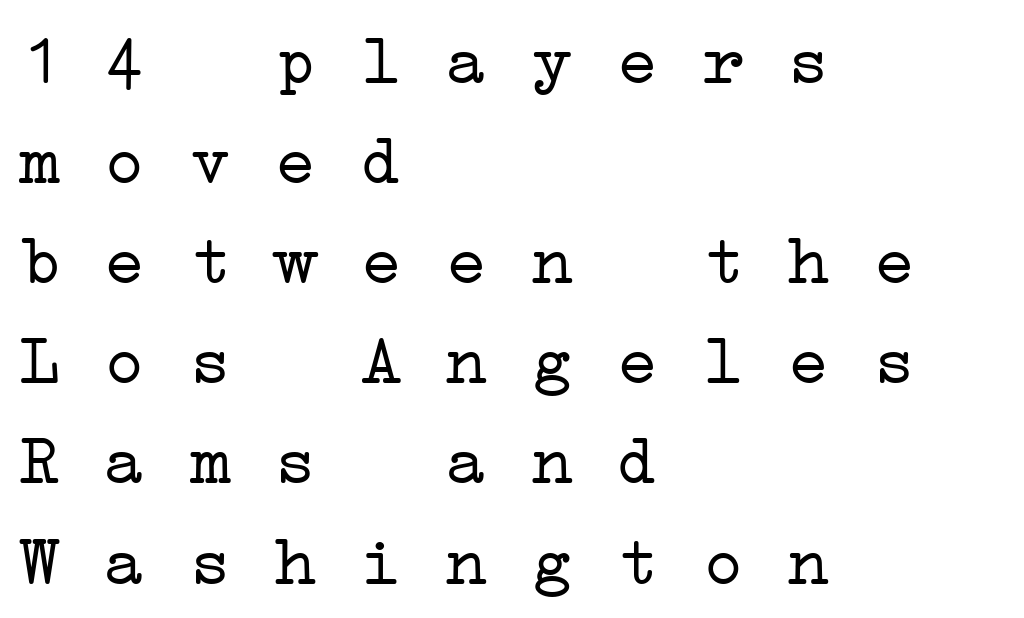
Q: Is the text bold? A: No.
Q: Is the typeface a serif or a sans-serif typeface? A: Serif.
Q: Is the text underlined? A: No.
Q: How is the paragraph aligned? A: Left-aligned.
Q: Is the spacing between letters normal or unusually wide? A: Normal.
Q: Is the spacing between lines tight, normal or loose? A: Normal.
Q: Width (condensed, normal, or wide)? A: Wide.
Q: Stroke contrast? A: Low.
Q: x-height? A: Medium.
Q: Monospaced? A: Yes.
